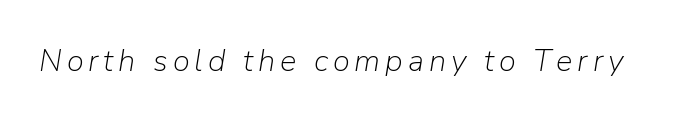
{"italic": "yes", "lean": "right", "slant_degrees": 9, "bold": "no", "weight": "light", "width": "normal", "stroke_contrast": "low", "x_height": "medium", "monospaced": "no", "underline": "no", "glyph_px": 31}
